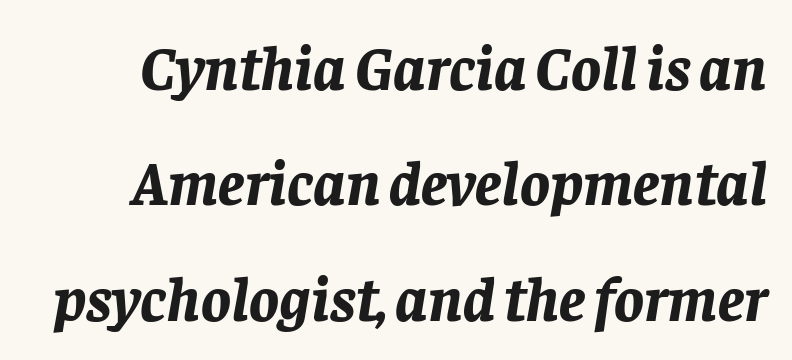
The image shows 62 px bold type, italic (leaning right); set line spacing 1.86x, normal letter spacing, not underlined; low stroke contrast and a large x-height.
